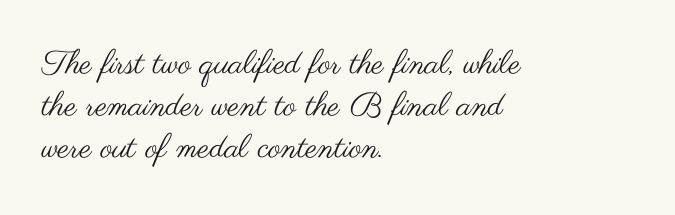
Q: Is the text bold? A: No.
Q: Is the text italic (slanted)? A: Yes.
Q: Is the typeface a serif or a sans-serif typeface? A: Sans-serif.
Q: Is the text underlined? A: No.
Q: How is the paragraph aligned? A: Left-aligned.
Q: Is the spacing between letters normal or unusually wide? A: Normal.
Q: Is the spacing between lines tight, normal or loose? A: Normal.
Q: Width (condensed, normal, or wide)? A: Wide.
Q: Stroke contrast? A: Medium.
Q: x-height? A: Small.
Q: Monospaced? A: No.
